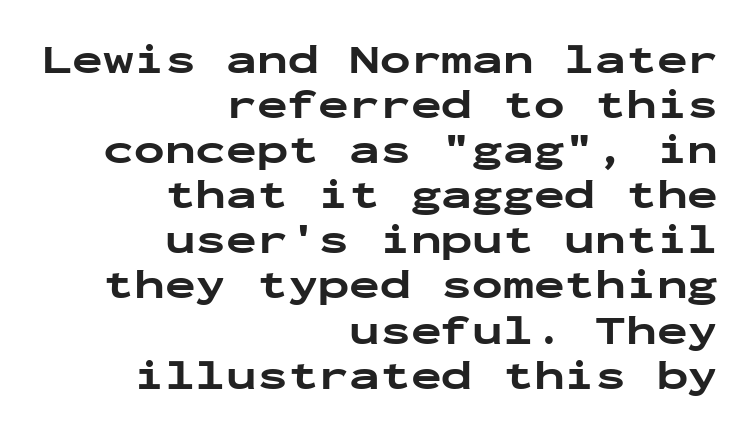
Q: Is the text bold? A: Yes.
Q: Is the text italic (slanted)? A: No, it is upright.
Q: Is the typeface a serif or a sans-serif typeface? A: Sans-serif.
Q: Is the text underlined? A: No.
Q: How is the paragraph aligned? A: Right-aligned.
Q: Is the spacing between letters normal or unusually wide? A: Normal.
Q: Is the spacing between lines tight, normal or loose? A: Tight.
Q: Width (condensed, normal, or wide)? A: Wide.
Q: Stroke contrast? A: Low.
Q: x-height? A: Medium.
Q: Monospaced? A: Yes.
